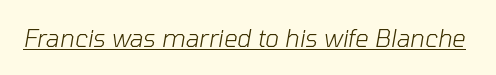
The image shows 24 px text type, italic (leaning right); set normal letter spacing, underlined.
